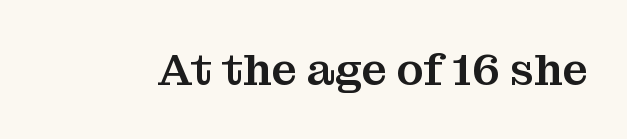
Q: Is the text italic (slanted)? A: No, it is upright.
Q: Is the typeface a serif or a sans-serif typeface? A: Serif.
Q: Is the text underlined? A: No.
Q: Is the spacing between letters normal or unusually wide? A: Normal.
Q: Width (condensed, normal, or wide)? A: Normal.
Q: Stroke contrast? A: Medium.
Q: x-height? A: Medium.
Q: Monospaced? A: No.
